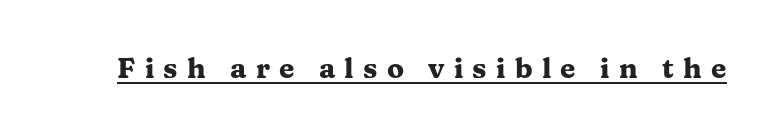
The image shows 28 px heavy, wide serif type, upright; set unusually wide letter spacing (+0.33 em), underlined; medium stroke contrast and a medium x-height.
